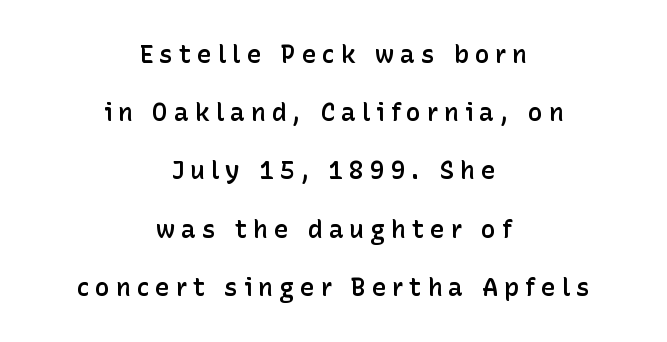
{"italic": "no", "bold": "semi", "underline": "no", "align": "center", "line_spacing": "loose", "line_spacing_ratio": 2.33, "letter_spacing": "wide", "letter_spacing_em": 0.23, "glyph_px": 25}
